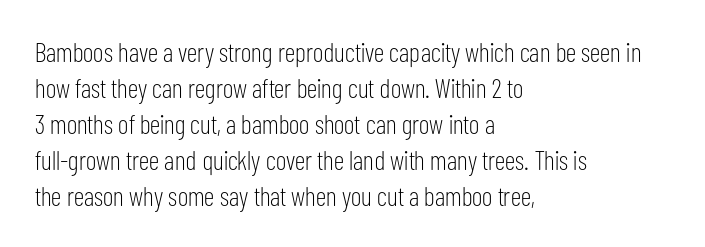
The image shows 27 px text type, upright; set left-aligned, normal line spacing (1.33x), normal letter spacing, not underlined.
